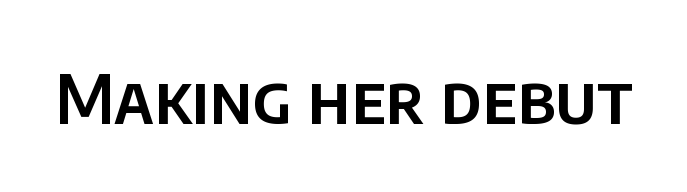
The image shows 68 px sans-serif type, upright; set normal letter spacing, not underlined; low stroke contrast and a large x-height.
